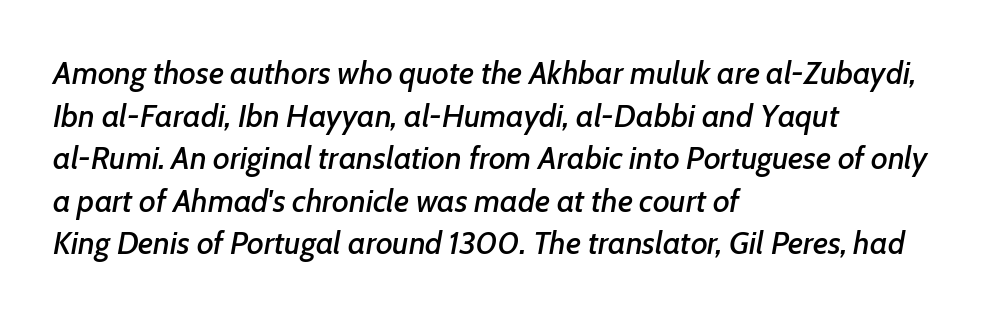
Spacing between characters is what you'd get straight out of the box. Nobody drew a line under any word here. A typesetter would mark this as italic. Short and long lines alike share a common starting point at left. Spacing verdict: proportional, widths tailored to each character.
